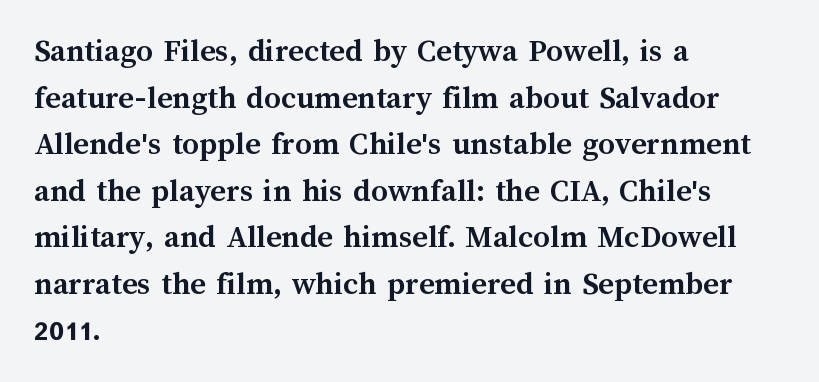
The image shows 33 px semibold type, upright; set left-aligned, normal line spacing (1.41x), normal letter spacing, not underlined; medium stroke contrast and a medium x-height.
